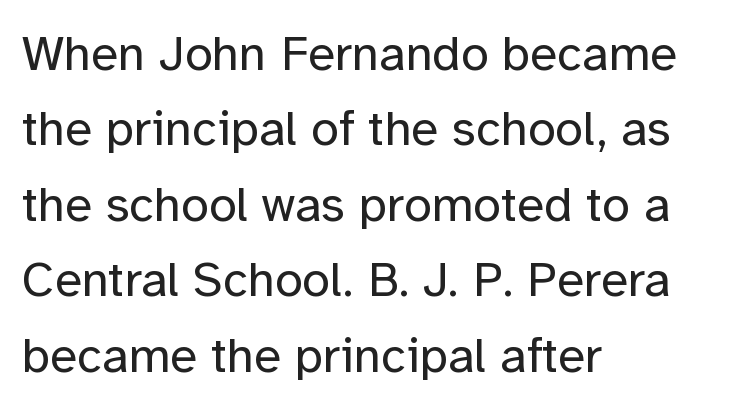
The image shows 50 px regular-weight sans-serif type, upright; set left-aligned, normal line spacing (1.51x), normal letter spacing, not underlined; low stroke contrast and a medium x-height.
